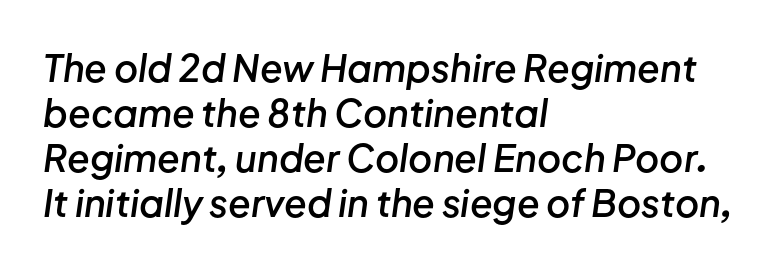
Q: Is the text bold? A: Semi-bold.
Q: Is the text italic (slanted)? A: Yes, it leans right by about 8 degrees.
Q: Is the text underlined? A: No.
Q: How is the paragraph aligned? A: Left-aligned.
Q: Is the spacing between letters normal or unusually wide? A: Normal.
Q: Width (condensed, normal, or wide)? A: Normal.
Q: Stroke contrast? A: Low.
Q: x-height? A: Medium.
Q: Monospaced? A: No.
